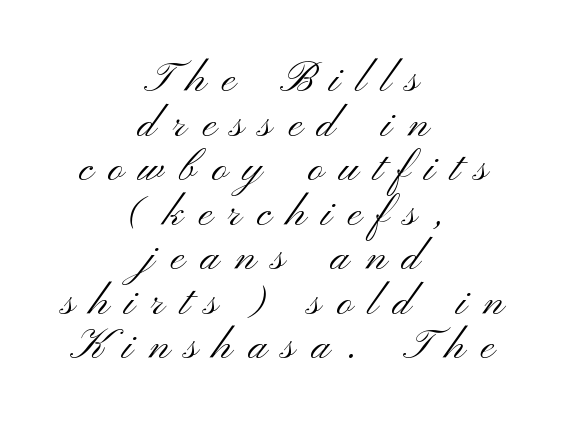
Q: Is the text bold? A: No.
Q: Is the text italic (slanted)? A: Yes.
Q: Is the typeface a serif or a sans-serif typeface? A: Sans-serif.
Q: Is the text underlined? A: No.
Q: How is the paragraph aligned? A: Centered.
Q: Is the spacing between letters normal or unusually wide? A: Unusually wide.
Q: Is the spacing between lines tight, normal or loose? A: Tight.
Q: Width (condensed, normal, or wide)? A: Wide.
Q: Stroke contrast? A: Medium.
Q: x-height? A: Small.
Q: Monospaced? A: No.
